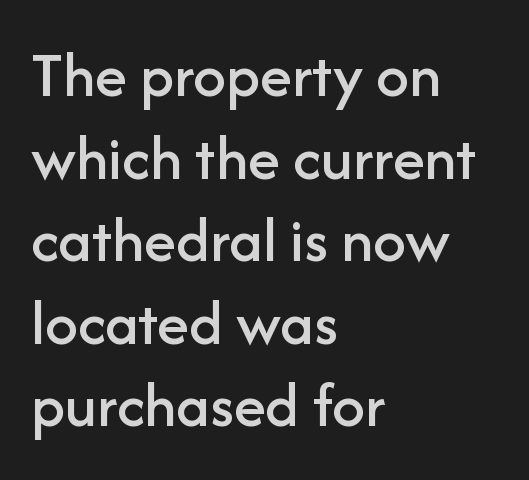
The image shows 65 px sans-serif type, upright; set left-aligned, normal line spacing (1.27x), normal letter spacing, not underlined; low stroke contrast and a medium x-height.
